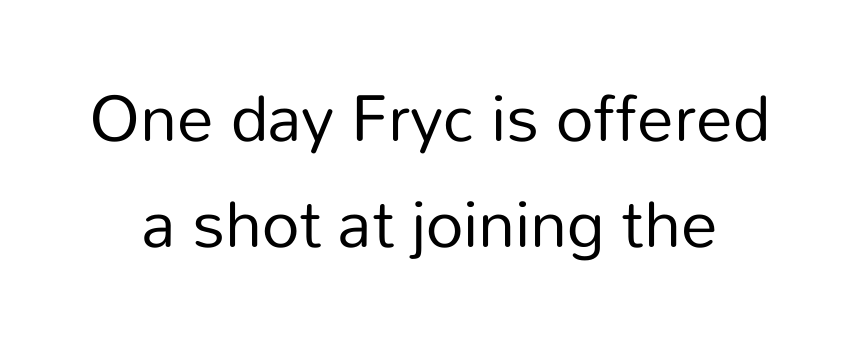
The image shows 73 px regular-weight sans-serif type, upright; set normal line spacing (1.45x), normal letter spacing, not underlined; low stroke contrast and a medium x-height.
